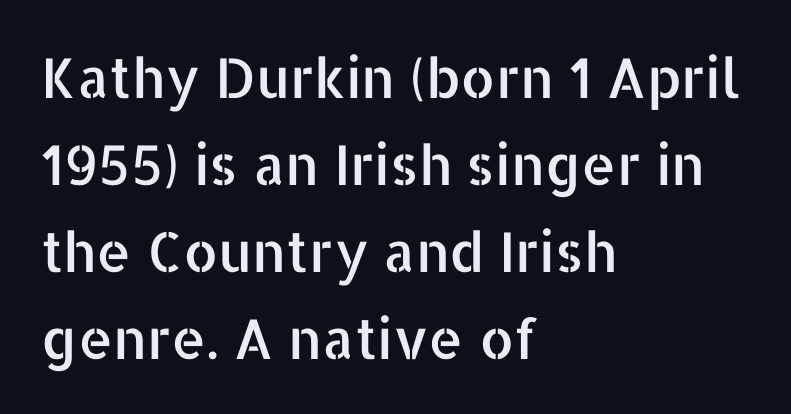
{"serif": "no", "italic": "no", "width": "normal", "stroke_contrast": "low", "x_height": "medium", "monospaced": "no", "underline": "no", "align": "left", "line_spacing": "normal", "line_spacing_ratio": 1.58, "letter_spacing": "normal", "letter_spacing_em": 0.0, "glyph_px": 55}
